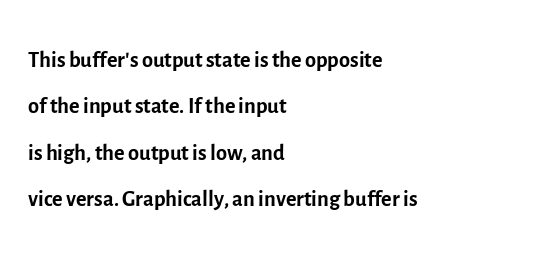
Q: Is the text bold? A: No.
Q: Is the text italic (slanted)? A: No, it is upright.
Q: Is the typeface a serif or a sans-serif typeface? A: Sans-serif.
Q: Is the text underlined? A: No.
Q: How is the paragraph aligned? A: Left-aligned.
Q: Is the spacing between letters normal or unusually wide? A: Normal.
Q: Is the spacing between lines tight, normal or loose? A: Normal.
Q: Width (condensed, normal, or wide)? A: Normal.
Q: x-height? A: Medium.
Q: Monospaced? A: No.
